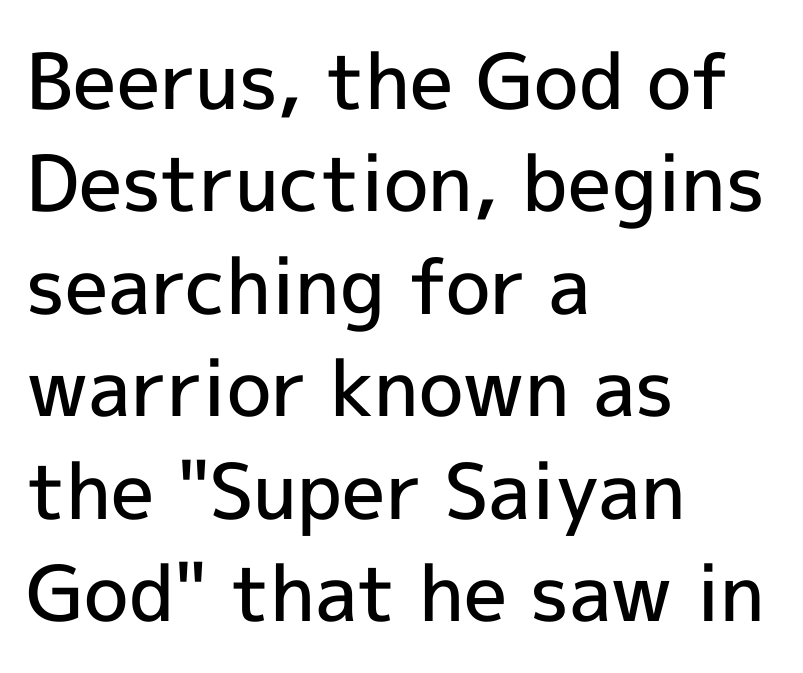
Upright lettering throughout. Nobody drew a line under any word here. The ragged edge is on the right, which tells us the setting is flush left. The vertical gap from one line to the next is medium. Note: no serifs on the glyphs. Here the designer chose a conventional face with non-uniform glyph widths.
